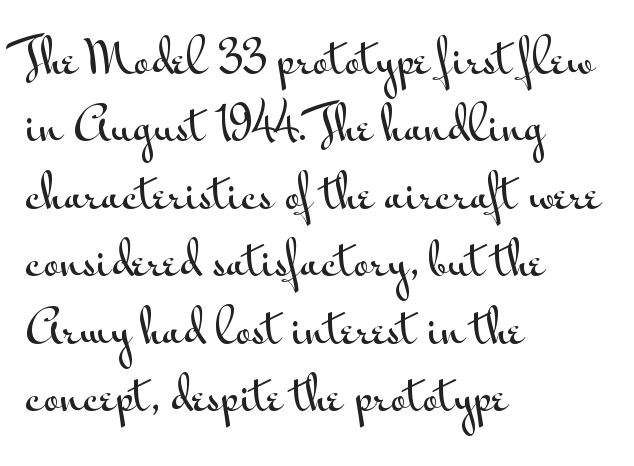
The passage shown is typed in a proportional face where columns would drift. Classification — sans serif. This rendering leaves character spacing at its baseline value. The line-height multiplier appears to be the usual default. Horizontally, the lines are justified to the leading edge only.
